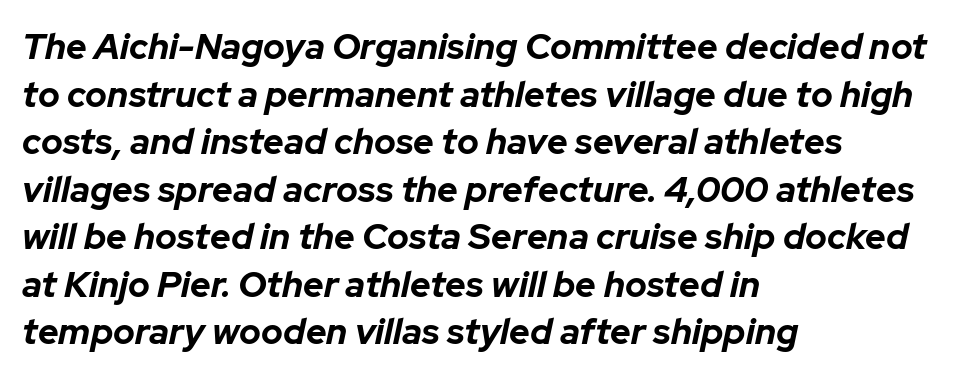
The rendering uses natural spacing where letterforms have individual widths. Quick note: underline off. These lines keep a tight, regular rhythm from letter to letter. Observe the lean: these are italic letterforms. Baseline-to-baseline distance is the conventional proportion of letter height.
